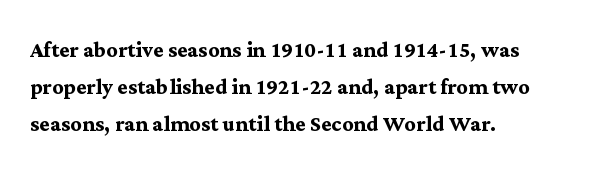
{"serif": "yes", "italic": "no", "bold": "yes", "weight": "semibold", "width": "normal", "stroke_contrast": "medium", "x_height": "medium", "monospaced": "no", "underline": "no", "align": "left", "line_spacing": "normal", "line_spacing_ratio": 1.32, "letter_spacing": "normal", "letter_spacing_em": 0.0, "glyph_px": 28}
